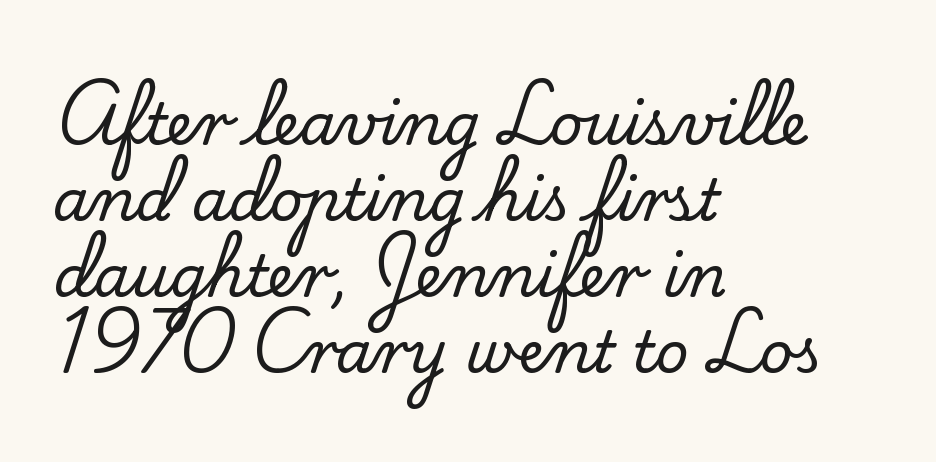
The image shows 58 px serif type; set left-aligned, normal line spacing (1.31x), normal letter spacing, not underlined; low stroke contrast and a small x-height.
